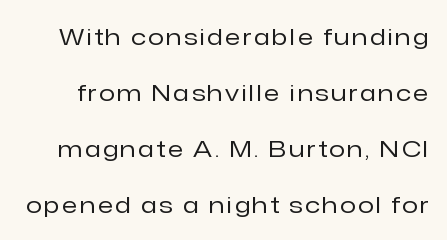
{"italic": "no", "bold": "no", "underline": "no", "line_spacing": "loose", "line_spacing_ratio": 2.43, "glyph_px": 23}
